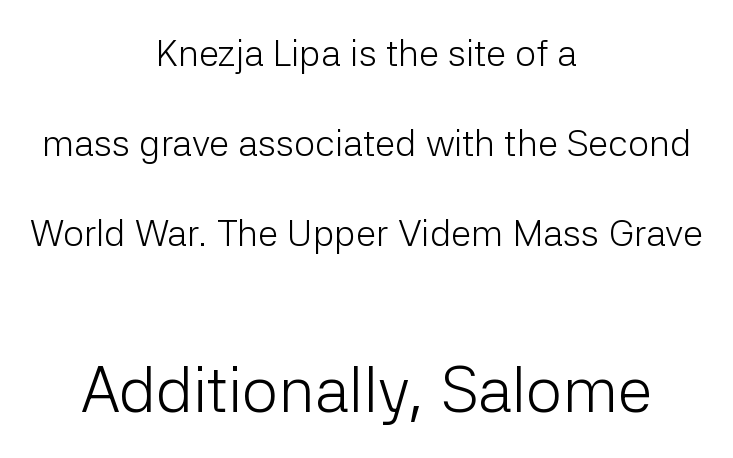
Standard letterfit; no display-style spreading of the glyphs. Whoever set this made the second block the dominant, larger element. Each new line begins a long way beneath the previous one. When letters stand straight like this, we call the style roman or upright. These lines are rendered in a variable-pitch font.
